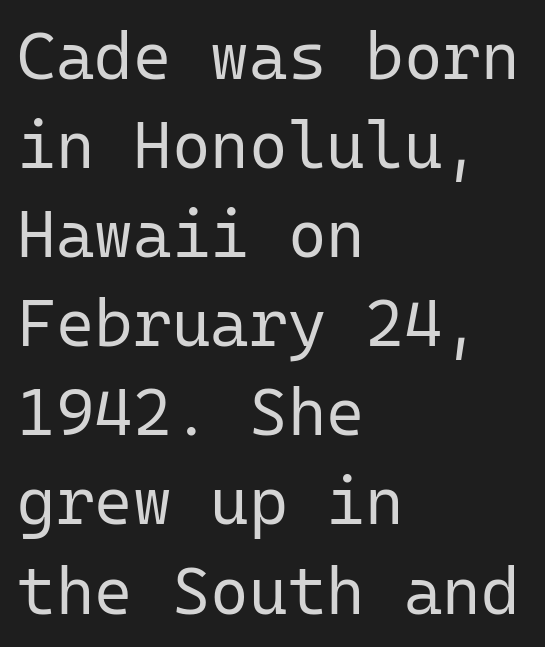
The image shows 66 px regular-weight sans-serif type, upright, monospaced; set left-aligned, normal line spacing (1.35x), normal letter spacing, not underlined; low stroke contrast and a medium x-height.
